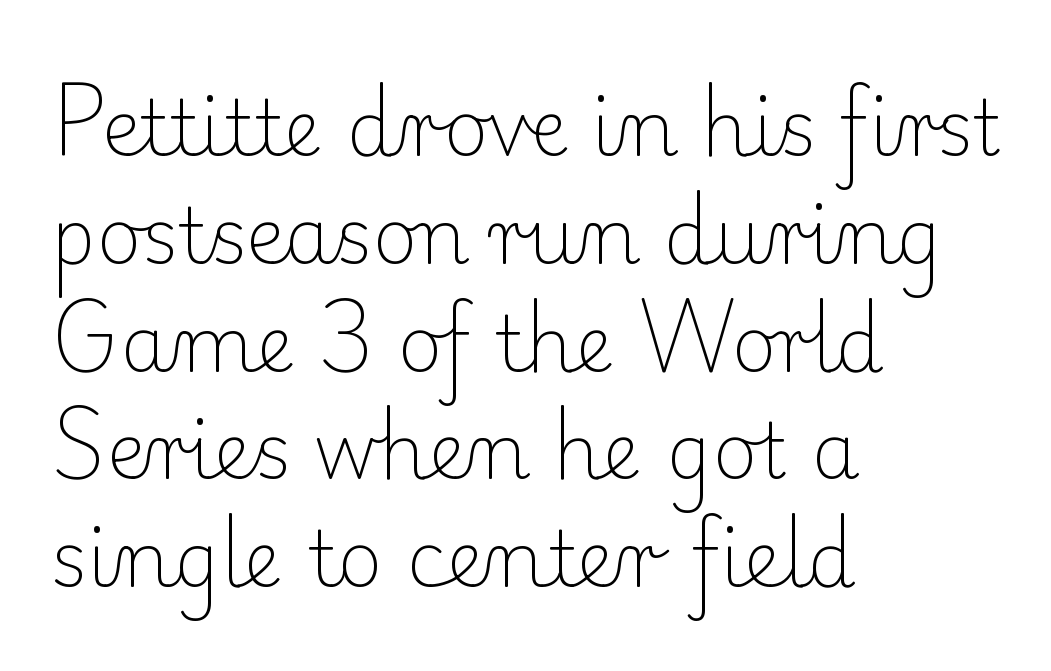
{"serif": "yes", "italic": "no", "bold": "no", "weight": "light", "width": "normal", "stroke_contrast": "low", "x_height": "small", "monospaced": "no", "underline": "no", "align": "left", "line_spacing": "normal", "line_spacing_ratio": 1.4, "letter_spacing": "normal", "letter_spacing_em": 0.0, "glyph_px": 77}
